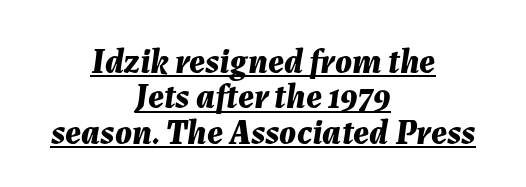
{"italic": "yes", "lean": "right", "slant_degrees": 7, "bold": "yes", "weight": "bold", "width": "normal", "stroke_contrast": "medium", "x_height": "medium", "monospaced": "no", "underline": "yes", "align": "center", "line_spacing": "tight", "line_spacing_ratio": 1.01, "letter_spacing": "normal", "letter_spacing_em": 0.0, "glyph_px": 35}
